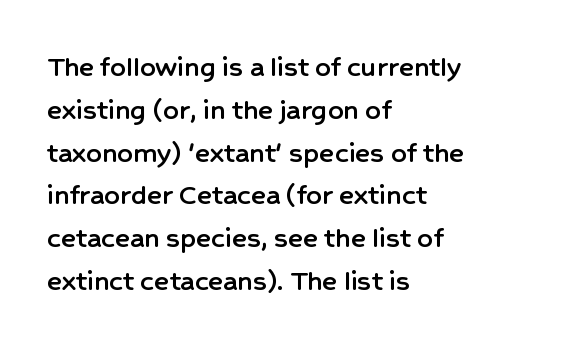
{"serif": "no", "italic": "no", "width": "normal", "stroke_contrast": "low", "x_height": "medium", "monospaced": "no", "underline": "no", "align": "left", "line_spacing": "normal", "line_spacing_ratio": 1.38, "letter_spacing": "normal", "letter_spacing_em": 0.0, "glyph_px": 31}
